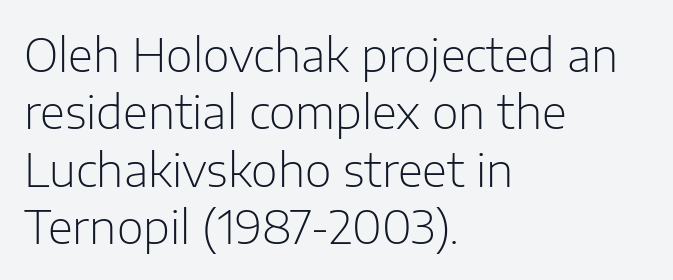
{"serif": "no", "italic": "no", "bold": "no", "weight": "light", "width": "normal", "stroke_contrast": "low", "x_height": "medium", "monospaced": "no", "underline": "no", "align": "left", "line_spacing": "normal", "line_spacing_ratio": 1.25, "letter_spacing": "normal", "letter_spacing_em": 0.0, "glyph_px": 46}
